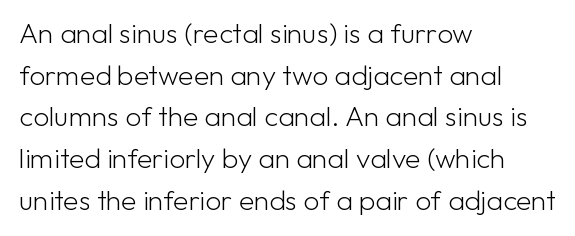
The image shows 28 px light sans-serif type, upright; set left-aligned, normal line spacing (1.49x), normal letter spacing, not underlined; low stroke contrast and a medium x-height.
